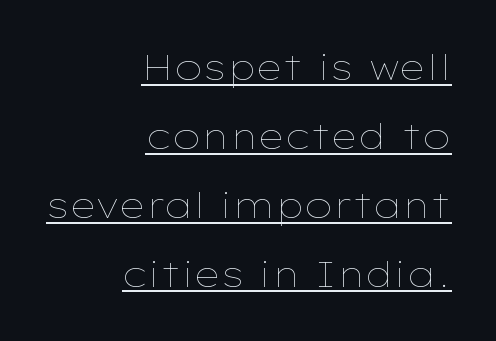
{"italic": "no", "bold": "no", "weight": "thin", "width": "wide", "stroke_contrast": "low", "x_height": "medium", "monospaced": "no", "underline": "yes", "align": "right", "line_spacing": "loose", "line_spacing_ratio": 1.97, "letter_spacing": "normal", "letter_spacing_em": 0.0, "glyph_px": 35}
